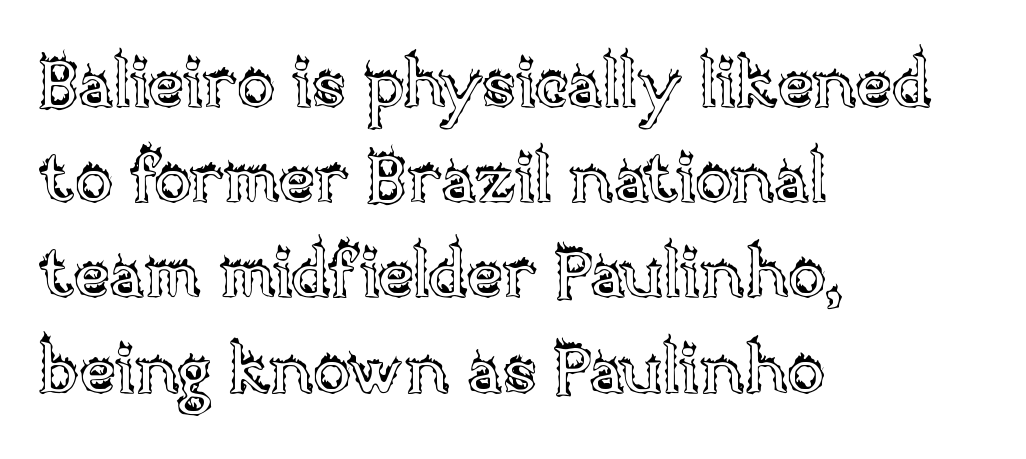
{"italic": "no", "width": "normal", "x_height": "large", "monospaced": "no", "underline": "no", "align": "left", "line_spacing": "normal", "line_spacing_ratio": 1.38, "letter_spacing": "normal", "letter_spacing_em": 0.0, "glyph_px": 69}
